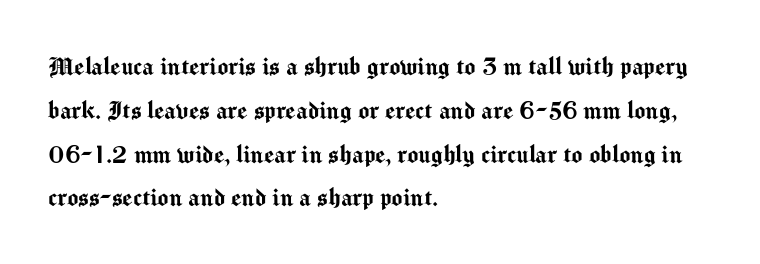
How would I describe the line gaps? Plain and ordinary. Caption: multi-line text, flush left, ragged right. Underline: absent. How are the letters spaced? Ordinarily, with no added tracking.
